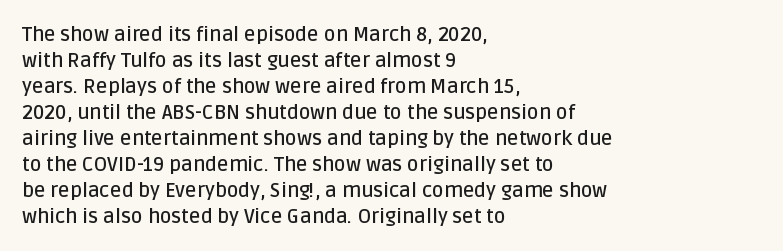
Q: Is the text bold? A: Semi-bold.
Q: Is the text italic (slanted)? A: No, it is upright.
Q: Is the text underlined? A: No.
Q: How is the paragraph aligned? A: Left-aligned.
Q: Is the spacing between letters normal or unusually wide? A: Normal.
Q: Is the spacing between lines tight, normal or loose? A: Normal.
